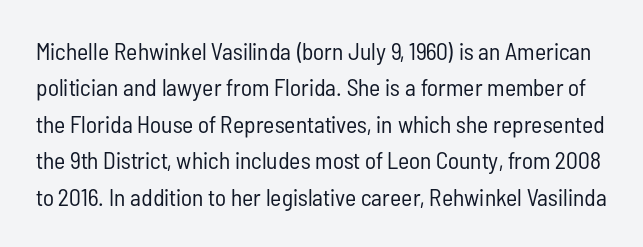
Q: Is the text bold? A: No.
Q: Is the text italic (slanted)? A: No, it is upright.
Q: Is the text underlined? A: No.
Q: Is the spacing between letters normal or unusually wide? A: Normal.
Q: Is the spacing between lines tight, normal or loose? A: Normal.
